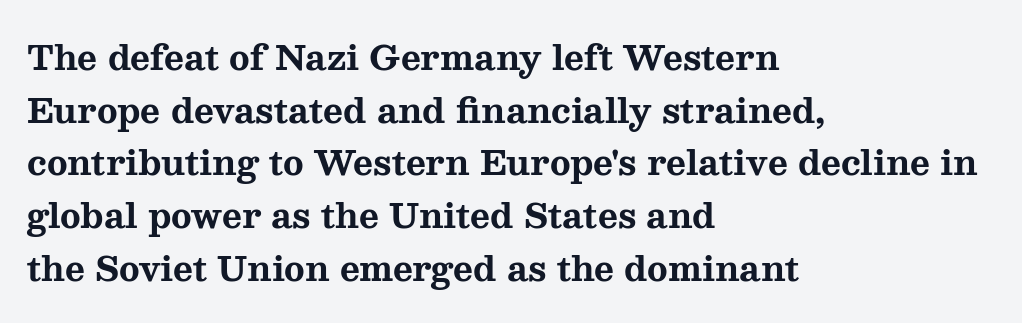
Q: Is the text bold? A: Yes.
Q: Is the text italic (slanted)? A: No, it is upright.
Q: Is the typeface a serif or a sans-serif typeface? A: Serif.
Q: Is the text underlined? A: No.
Q: How is the paragraph aligned? A: Left-aligned.
Q: Is the spacing between letters normal or unusually wide? A: Normal.
Q: Is the spacing between lines tight, normal or loose? A: Normal.
Q: Width (condensed, normal, or wide)? A: Wide.
Q: Stroke contrast? A: Medium.
Q: x-height? A: Medium.
Q: Monospaced? A: No.
